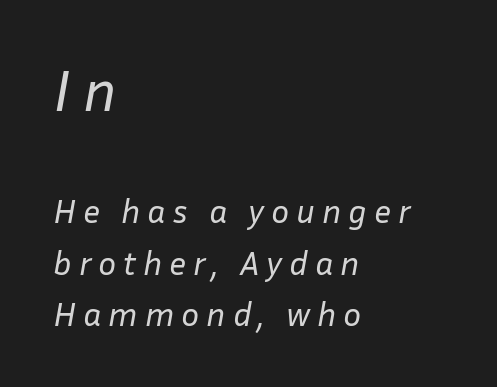
{"italic": "yes", "lean": "right", "slant_degrees": 10, "bold": "no", "weight": "regular", "width": "normal", "stroke_contrast": "low", "x_height": "medium", "monospaced": "no", "underline": "no", "align": "left", "line_spacing": "normal", "line_spacing_ratio": 1.51, "letter_spacing": "wide", "letter_spacing_em": 0.2, "larger_block": "first", "size_ratio": 1.74, "glyph_px": 59}
